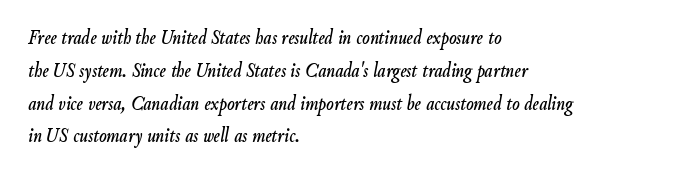
Q: Is the text italic (slanted)? A: Yes, it leans right by about 9 degrees.
Q: Is the text underlined? A: No.
Q: How is the paragraph aligned? A: Left-aligned.
Q: Is the spacing between letters normal or unusually wide? A: Normal.
Q: Is the spacing between lines tight, normal or loose? A: Normal.
